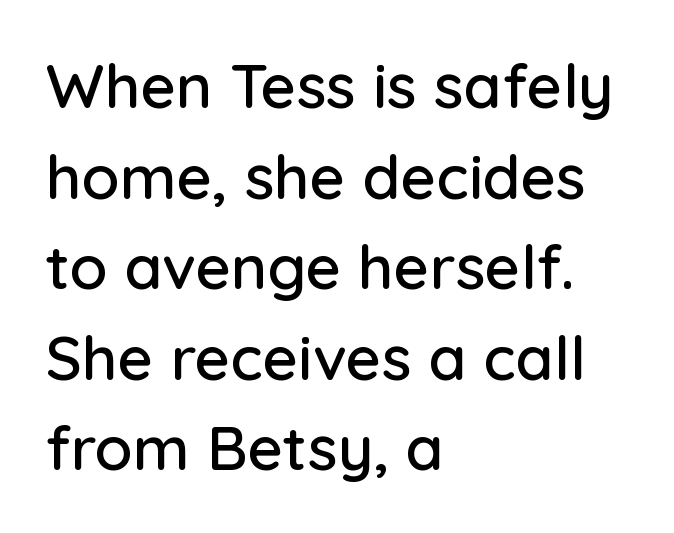
{"serif": "no", "italic": "no", "width": "normal", "stroke_contrast": "low", "x_height": "medium", "monospaced": "no", "underline": "no", "align": "left", "line_spacing": "normal", "line_spacing_ratio": 1.46, "letter_spacing": "normal", "letter_spacing_em": 0.0, "glyph_px": 62}
